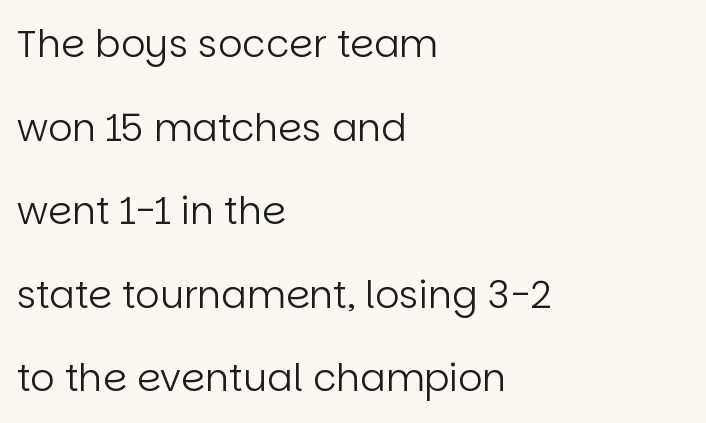
The image shows 38 px regular-weight sans-serif type, upright; set left-aligned, loose line spacing (2.2x), normal letter spacing, not underlined; low stroke contrast and a large x-height.
